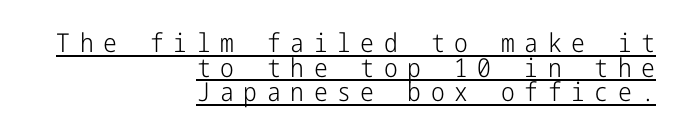
The image shows 26 px text type, upright; set right-aligned, tight line spacing (0.95x), unusually wide letter spacing (+0.37 em), underlined.
